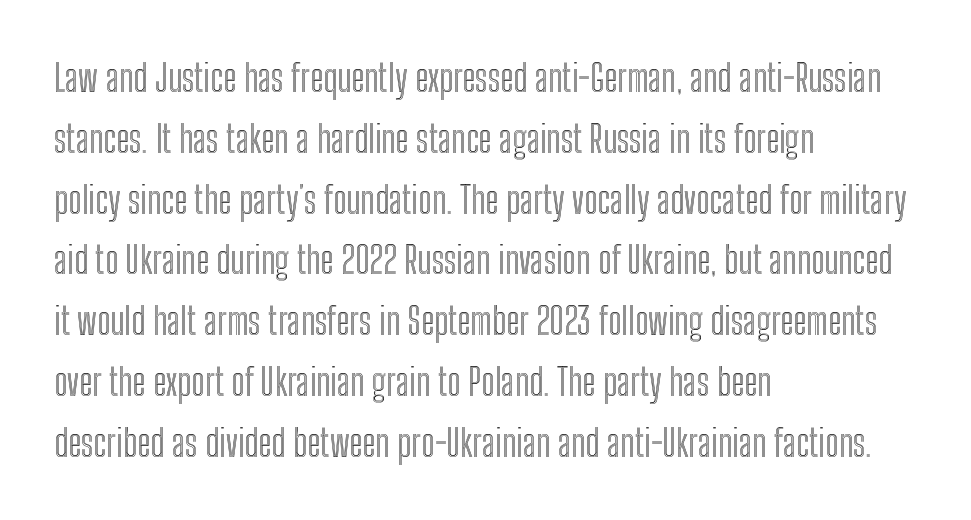
{"italic": "no", "width": "condensed", "x_height": "medium", "monospaced": "no", "underline": "no", "align": "left", "line_spacing": "normal", "line_spacing_ratio": 1.6, "letter_spacing": "normal", "letter_spacing_em": 0.0, "glyph_px": 38}
